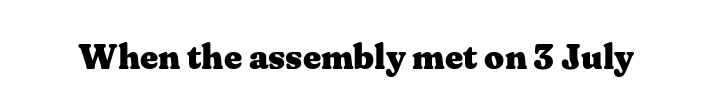
The image shows 35 px heavy, wide serif type, upright; set normal letter spacing, not underlined; medium stroke contrast and a medium x-height.
